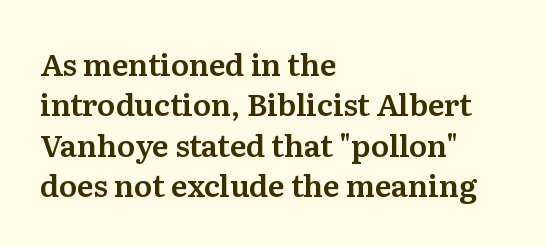
The image shows 30 px serif type, upright; set left-aligned, normal line spacing (1.35x), normal letter spacing, not underlined; medium stroke contrast and a medium x-height.
